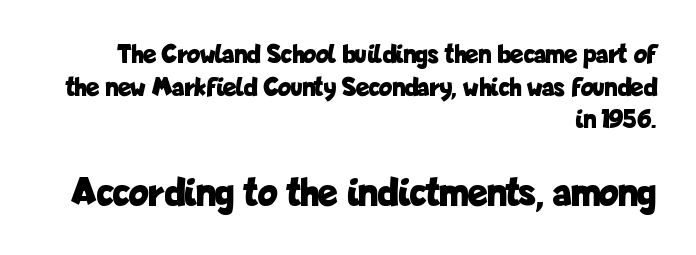
The face used here is a sans, in the tradition of grotesques and geometrics. These lines carry a lot of weight — the face is fully bold. The type sits square on the baseline with zero lean. Words appear dense and cohesive because spacing is normal.
